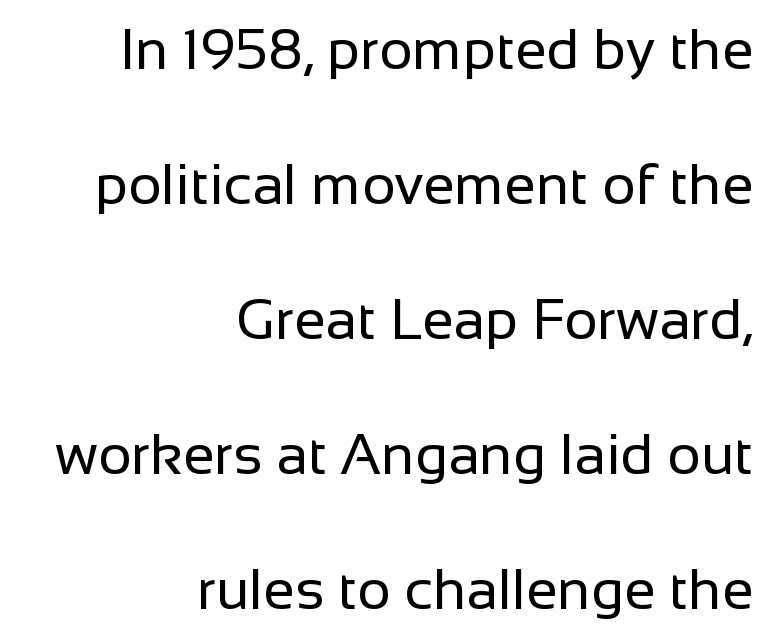
{"serif": "no", "italic": "no", "bold": "no", "weight": "regular", "width": "normal", "stroke_contrast": "low", "x_height": "medium", "monospaced": "no", "underline": "no", "align": "right", "line_spacing": "loose", "line_spacing_ratio": 2.37, "letter_spacing": "normal", "letter_spacing_em": 0.0, "glyph_px": 57}
